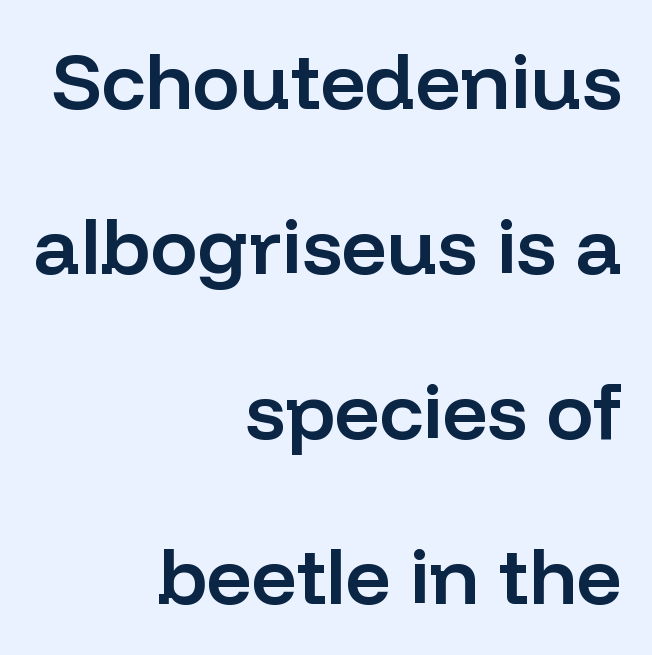
The image shows 79 px semibold sans-serif type, upright; set right-aligned, loose line spacing (2.09x), normal letter spacing, not underlined; low stroke contrast and a medium x-height.
